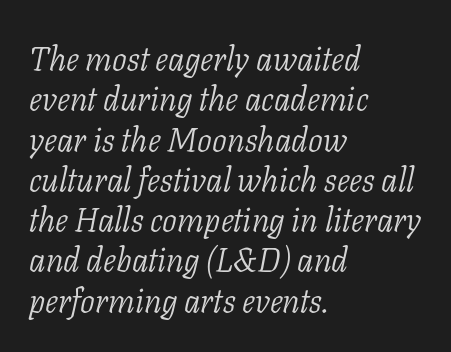
Students, note that the glyphs here touch the page at normal intervals. The face used here has a pronounced slope to its letters. The letters advance in unequal steps, a hallmark of proportional type. The font family rendered here belongs to the serif group. This rendering features lettering with no underline. Left-aligned paragraph, ragged on the right.
